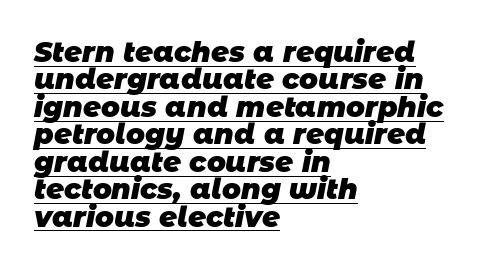
Q: Is the text bold? A: Yes.
Q: Is the typeface a serif or a sans-serif typeface? A: Sans-serif.
Q: Is the text underlined? A: Yes.
Q: How is the paragraph aligned? A: Left-aligned.
Q: Is the spacing between letters normal or unusually wide? A: Normal.
Q: Is the spacing between lines tight, normal or loose? A: Tight.
Q: Width (condensed, normal, or wide)? A: Normal.
Q: Stroke contrast? A: Low.
Q: x-height? A: Large.
Q: Monospaced? A: No.
